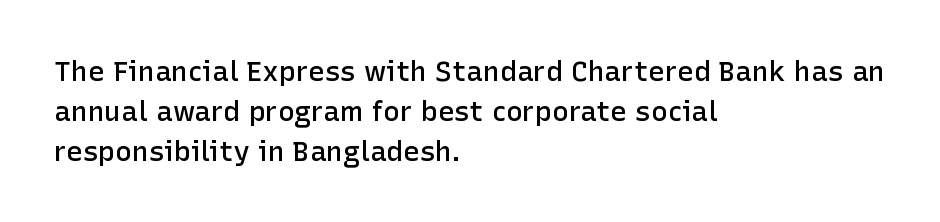
{"serif": "no", "italic": "no", "bold": "semi", "weight": "semibold", "width": "normal", "stroke_contrast": "low", "x_height": "medium", "monospaced": "no", "underline": "no", "align": "left", "line_spacing": "normal", "line_spacing_ratio": 1.42, "letter_spacing": "normal", "letter_spacing_em": 0.0, "glyph_px": 28}
